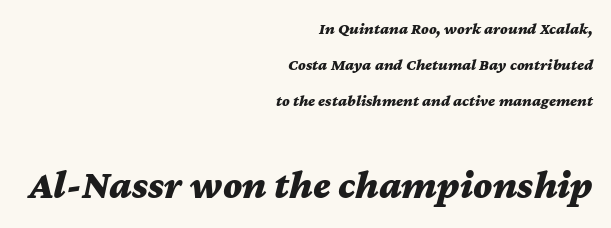
Each row of text sits above clean, open space. Compared with ordinary roman type, these characters are visibly tilted. You could call the tracking neutral — neither tight nor loose. If you drew a ruler down the right edge, every line would touch it.
